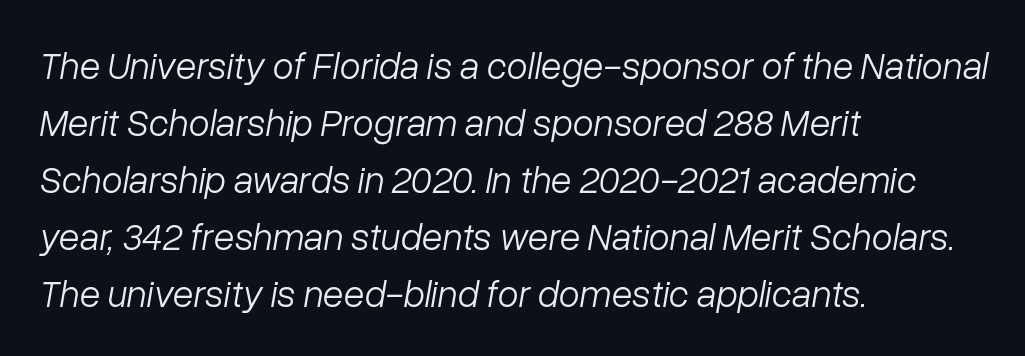
The image shows 38 px light type, italic (leaning right); set left-aligned, normal line spacing (1.5x), normal letter spacing, not underlined; low stroke contrast and a medium x-height.
